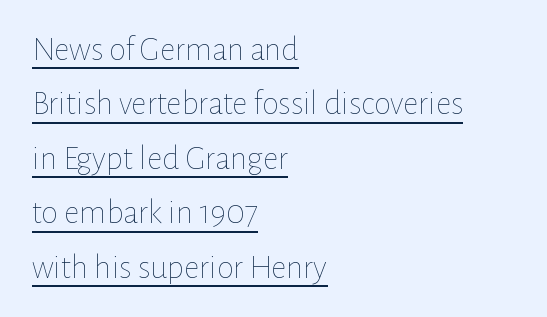
Nothing unusual about the tracking: characters are spaced as the font intends. On a weight scale, this lands at 450 or below. Is this a fixed-width face? No — the glyphs have proportional, varying widths. What decoration does the sample have? An underline.
